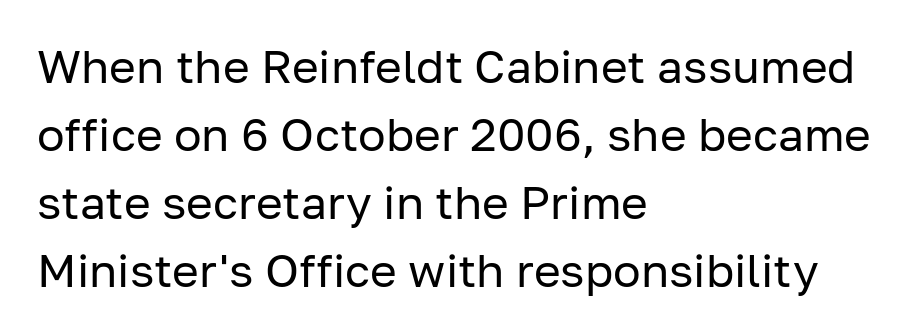
Q: Is the text bold? A: No.
Q: Is the text italic (slanted)? A: No, it is upright.
Q: Is the typeface a serif or a sans-serif typeface? A: Sans-serif.
Q: Is the text underlined? A: No.
Q: How is the paragraph aligned? A: Left-aligned.
Q: Is the spacing between letters normal or unusually wide? A: Normal.
Q: Is the spacing between lines tight, normal or loose? A: Normal.
Q: Width (condensed, normal, or wide)? A: Normal.
Q: Stroke contrast? A: Low.
Q: x-height? A: Medium.
Q: Monospaced? A: No.
